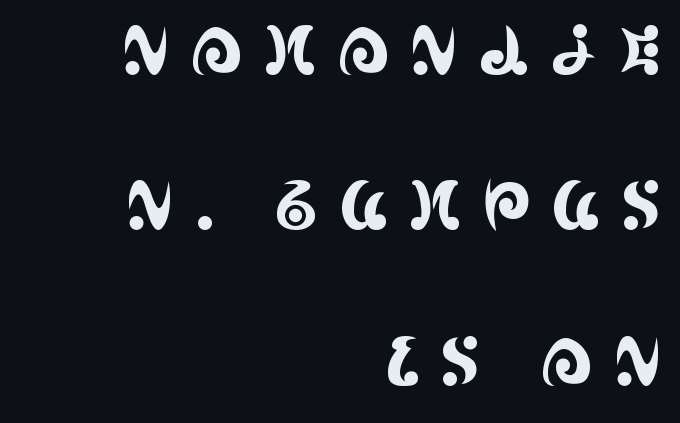
The image shows 67 px condensed serif type, upright; set right-aligned, loose line spacing (2.32x), unusually wide letter spacing (+0.29 em), not underlined; a large x-height.
